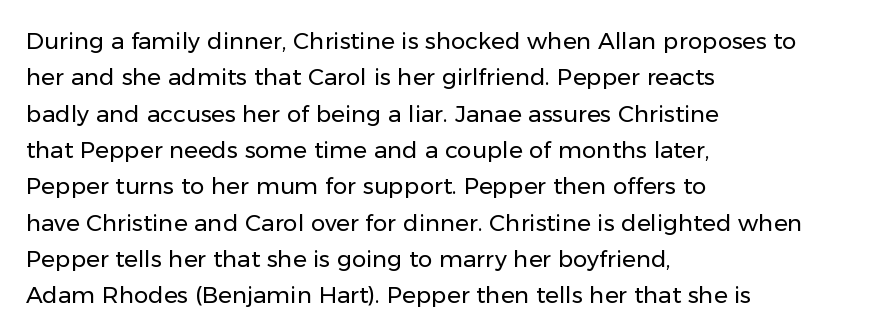
Q: Is the text bold? A: No.
Q: Is the text italic (slanted)? A: No, it is upright.
Q: Is the text underlined? A: No.
Q: How is the paragraph aligned? A: Left-aligned.
Q: Is the spacing between letters normal or unusually wide? A: Normal.
Q: Is the spacing between lines tight, normal or loose? A: Normal.
